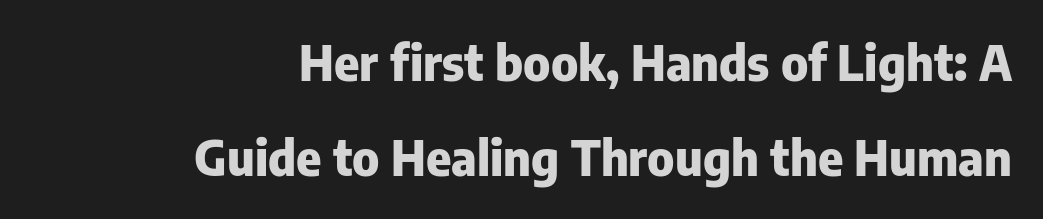
Does the weight exceed regular? Yes, all the way to bold. In terms of posture, this sample is upright. Does the copy run flush right? Yes — the right margin is perfectly even. A great deal of white space separates one row of letters from the next. Typographically, this falls in the sans-serif category. Do the characters align in a grid? No, the font is proportional.
